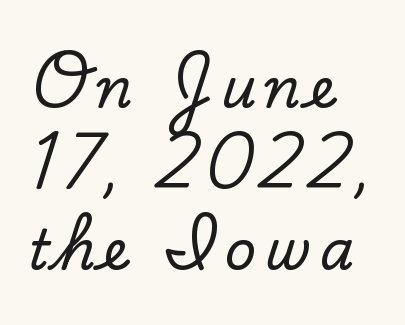
Q: Is the text italic (slanted)? A: Yes.
Q: Is the typeface a serif or a sans-serif typeface? A: Serif.
Q: Is the text underlined? A: No.
Q: How is the paragraph aligned? A: Left-aligned.
Q: Is the spacing between lines tight, normal or loose? A: Normal.
Q: Width (condensed, normal, or wide)? A: Normal.
Q: Stroke contrast? A: Low.
Q: x-height? A: Small.
Q: Monospaced? A: No.
